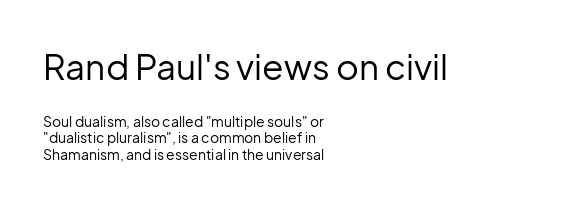
{"serif": "no", "italic": "no", "bold": "no", "weight": "regular", "width": "normal", "stroke_contrast": "low", "x_height": "medium", "monospaced": "no", "underline": "no", "align": "left", "line_spacing_ratio": 1.17, "letter_spacing": "normal", "letter_spacing_em": 0.0, "larger_block": "first", "size_ratio": 2.5, "glyph_px": 35}
